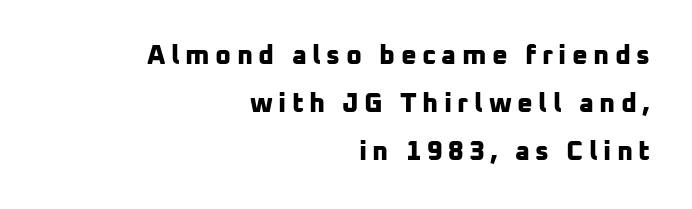
The type is letterspaced generously, with wide tracking. Where is the straight margin? On the right. Stroke thickness is high; the sample reads as a true bold. This rendering features lettering with no underline.
